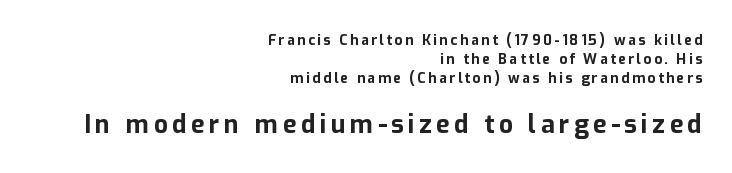
{"italic": "no", "bold": "yes", "underline": "no", "align": "right", "line_spacing": "normal", "line_spacing_ratio": 1.36, "larger_block": "second", "size_ratio": 1.79, "glyph_px": 25}
